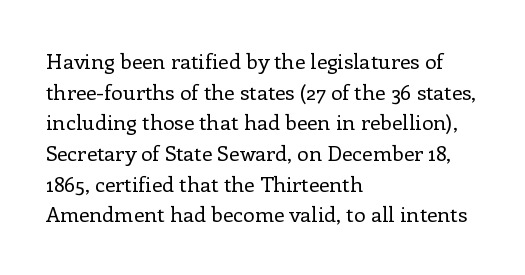
{"italic": "no", "bold": "no", "underline": "no", "align": "left", "line_spacing": "normal", "line_spacing_ratio": 1.46, "letter_spacing": "normal", "letter_spacing_em": 0.0, "glyph_px": 21}
